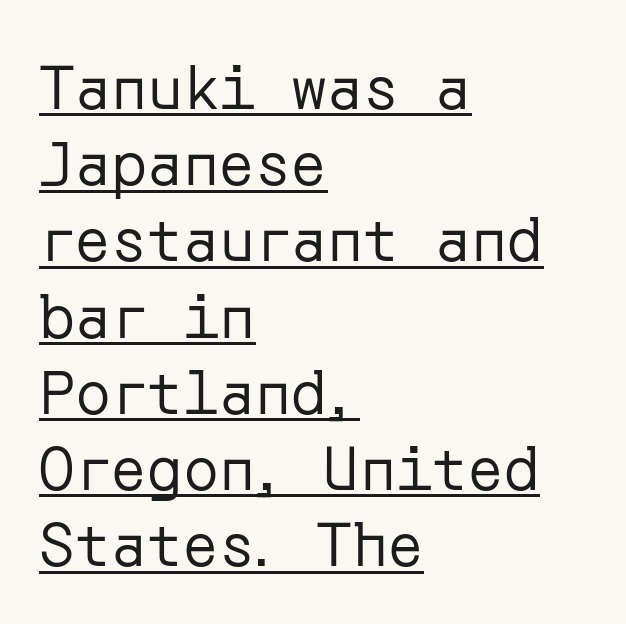
{"serif": "no", "italic": "no", "bold": "no", "weight": "regular", "width": "normal", "stroke_contrast": "low", "x_height": "medium", "underline": "yes", "align": "left", "line_spacing": "normal", "line_spacing_ratio": 1.27, "letter_spacing": "normal", "letter_spacing_em": 0.0, "glyph_px": 60}
